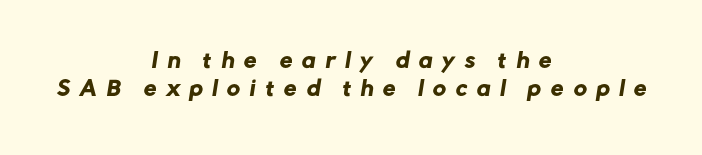
{"underline": "no", "align": "center", "line_spacing": "normal", "line_spacing_ratio": 1.41, "letter_spacing": "wide", "letter_spacing_em": 0.5, "glyph_px": 20}
